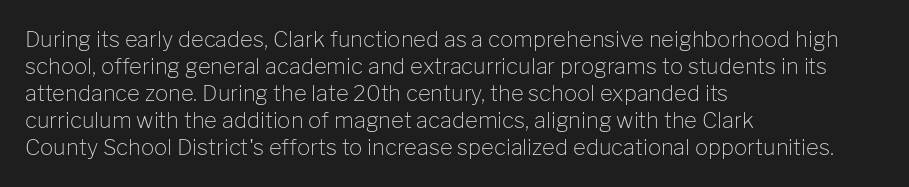
{"italic": "no", "bold": "no", "underline": "no", "align": "left", "line_spacing_ratio": 1.23, "letter_spacing": "normal", "letter_spacing_em": 0.0, "glyph_px": 22}
